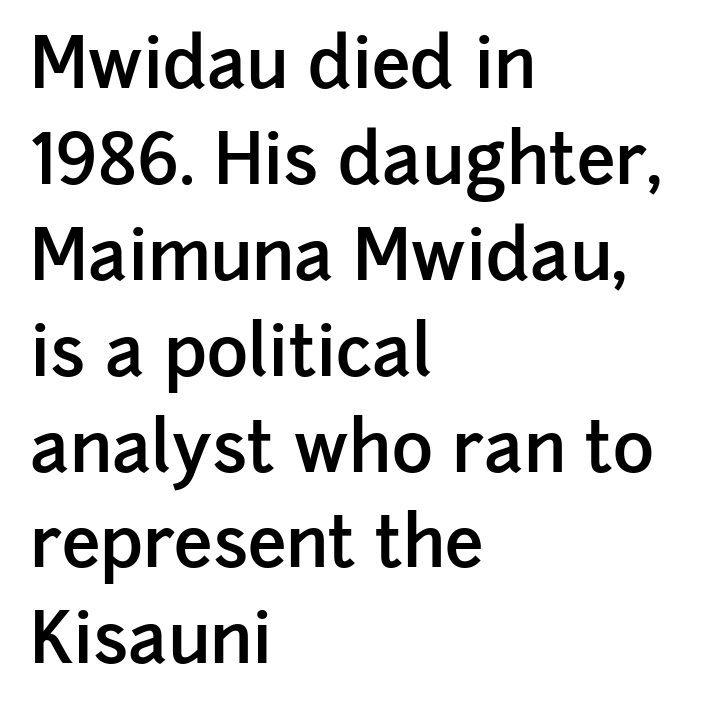
These lines sit exactly where default settings would place them. Do the characters align in a grid? No, the font is proportional. Clear beneath every line of the passage. Weight check: semibold — heavier than regular, not quite bold. Honestly, the letter spacing is just normal — you wouldn't notice it. The passage is arranged the way most books set body copy — flush left.
